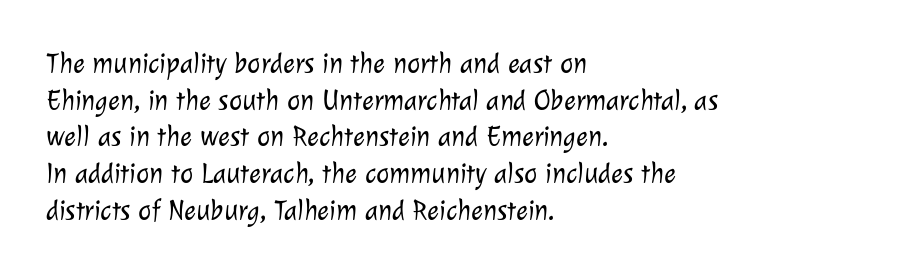
{"serif": "no", "bold": "no", "weight": "light", "width": "normal", "stroke_contrast": "low", "x_height": "medium", "monospaced": "no", "underline": "no", "align": "left", "line_spacing": "normal", "line_spacing_ratio": 1.31, "letter_spacing": "normal", "letter_spacing_em": 0.0, "glyph_px": 28}
